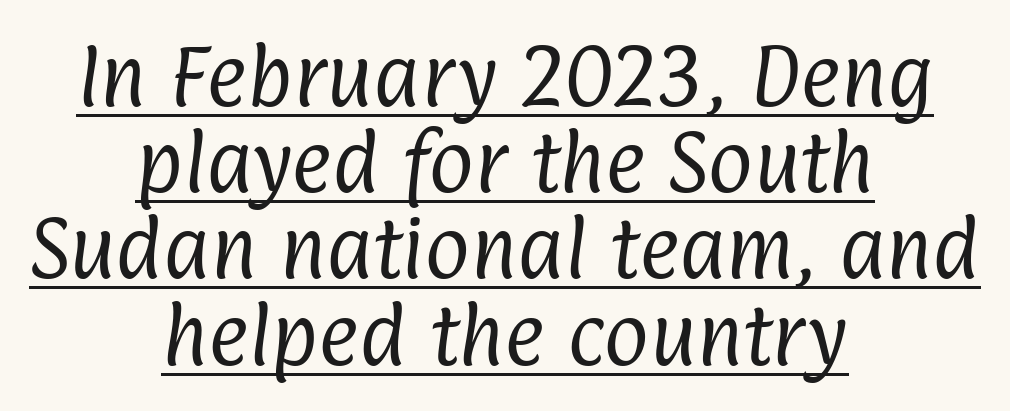
{"serif": "no", "bold": "no", "weight": "regular", "width": "condensed", "stroke_contrast": "low", "x_height": "medium", "monospaced": "no", "underline": "yes", "align": "center", "line_spacing": "normal", "line_spacing_ratio": 1.25, "letter_spacing": "normal", "letter_spacing_em": 0.0, "glyph_px": 69}
